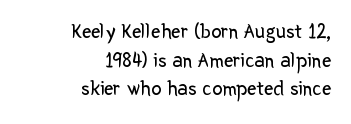
The image shows 21 px text type, upright; set right-aligned, normal line spacing (1.36x), normal letter spacing, not underlined.
